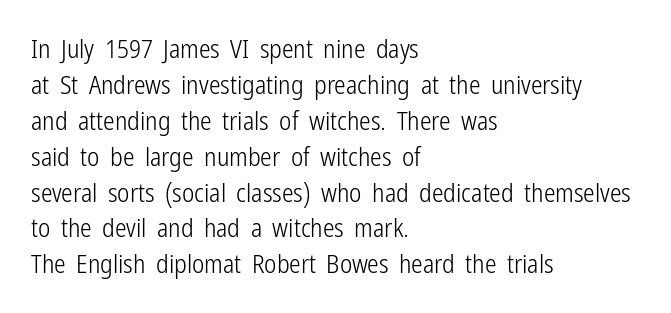
The image shows 26 px text type, upright; set left-aligned, normal line spacing (1.38x), normal letter spacing, not underlined.
